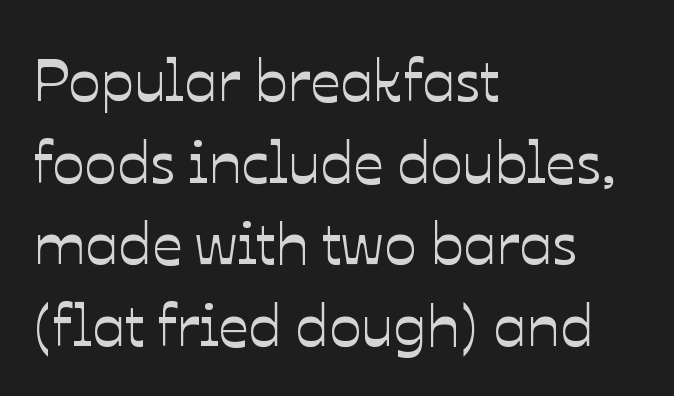
{"italic": "no", "width": "normal", "stroke_contrast": "low", "x_height": "medium", "monospaced": "no", "underline": "no", "align": "left", "line_spacing": "normal", "line_spacing_ratio": 1.36, "letter_spacing": "normal", "letter_spacing_em": 0.0, "glyph_px": 60}
